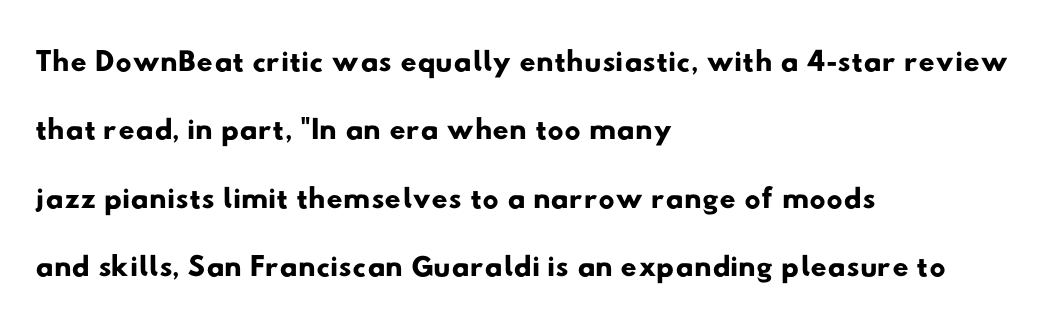
{"serif": "no", "width": "wide", "stroke_contrast": "low", "x_height": "small", "monospaced": "no", "underline": "no", "align": "left", "line_spacing": "normal", "line_spacing_ratio": 1.52, "letter_spacing": "normal", "letter_spacing_em": 0.0, "glyph_px": 45}
